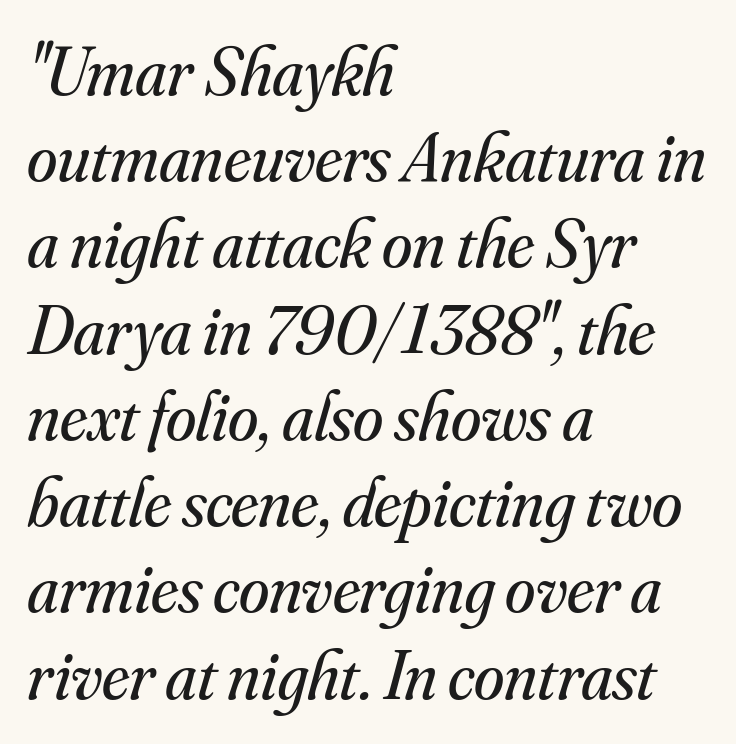
Q: Is the text bold? A: No.
Q: Is the text italic (slanted)? A: Yes, it leans right by about 16 degrees.
Q: Is the typeface a serif or a sans-serif typeface? A: Serif.
Q: Is the text underlined? A: No.
Q: How is the paragraph aligned? A: Left-aligned.
Q: Is the spacing between letters normal or unusually wide? A: Normal.
Q: Is the spacing between lines tight, normal or loose? A: Normal.
Q: Width (condensed, normal, or wide)? A: Normal.
Q: Stroke contrast? A: Medium.
Q: x-height? A: Small.
Q: Monospaced? A: No.
